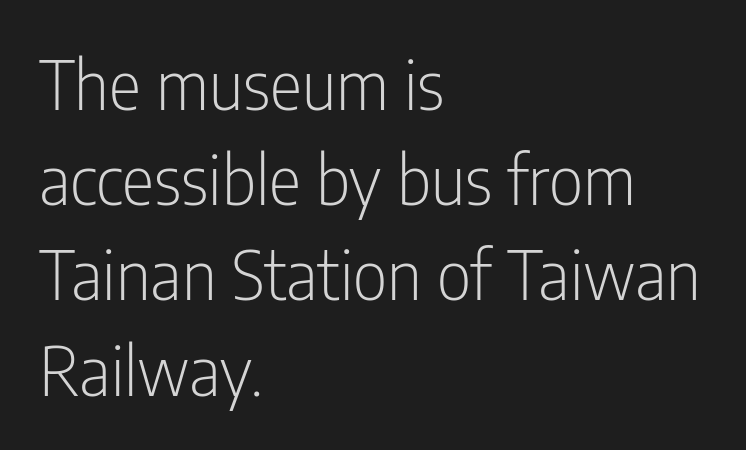
Q: Is the text bold? A: No.
Q: Is the text italic (slanted)? A: No, it is upright.
Q: Is the typeface a serif or a sans-serif typeface? A: Sans-serif.
Q: Is the text underlined? A: No.
Q: How is the paragraph aligned? A: Left-aligned.
Q: Is the spacing between letters normal or unusually wide? A: Normal.
Q: Is the spacing between lines tight, normal or loose? A: Normal.
Q: Width (condensed, normal, or wide)? A: Condensed.
Q: Stroke contrast? A: Low.
Q: x-height? A: Medium.
Q: Monospaced? A: No.
